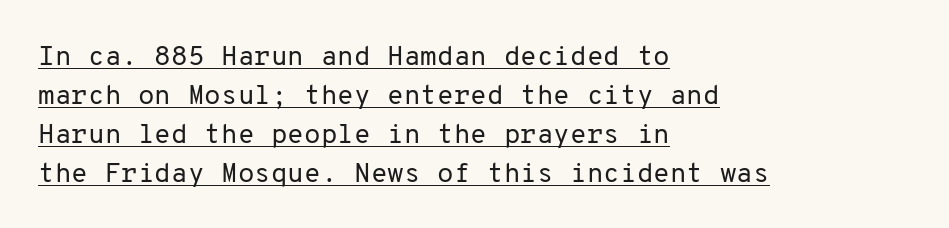
The image shows 27 px text type, upright; set left-aligned, normal line spacing (1.44x), normal letter spacing, underlined.
